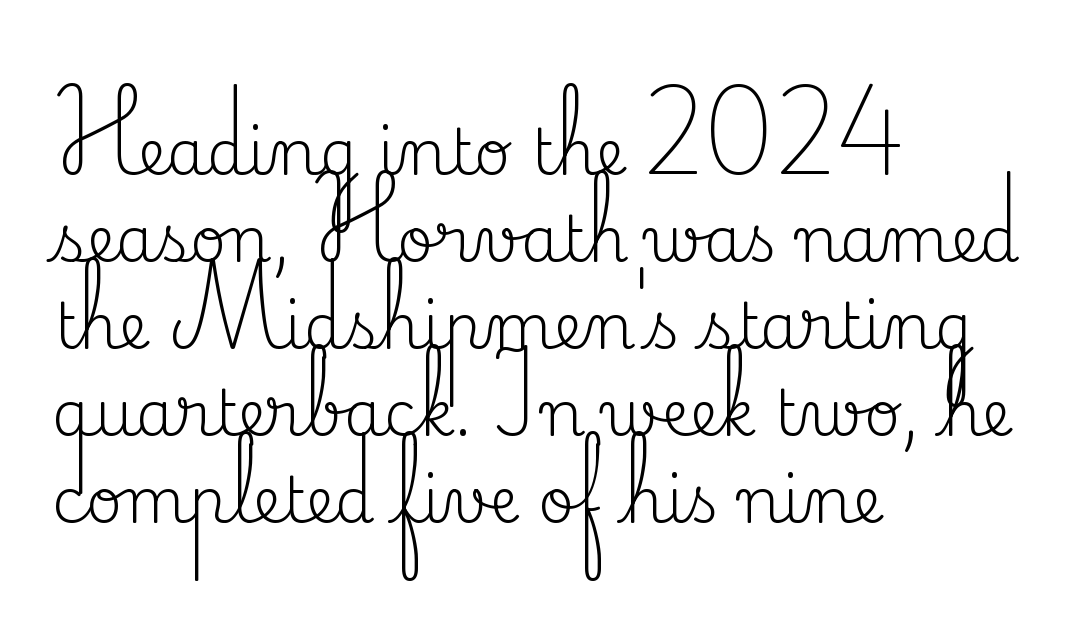
If you drew a line through each stem, it would be perfectly vertical. No heavy texture on the line: the type isn't bold. Where is the straight margin? On the left. Type style note: has serifs. Here the designer chose a conventional face with non-uniform glyph widths.
